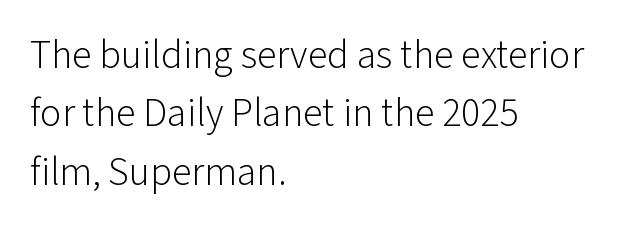
Q: Is the text bold? A: No.
Q: Is the text italic (slanted)? A: No, it is upright.
Q: Is the typeface a serif or a sans-serif typeface? A: Sans-serif.
Q: Is the text underlined? A: No.
Q: How is the paragraph aligned? A: Left-aligned.
Q: Is the spacing between letters normal or unusually wide? A: Normal.
Q: Is the spacing between lines tight, normal or loose? A: Normal.
Q: Width (condensed, normal, or wide)? A: Normal.
Q: Stroke contrast? A: Low.
Q: x-height? A: Medium.
Q: Monospaced? A: No.
